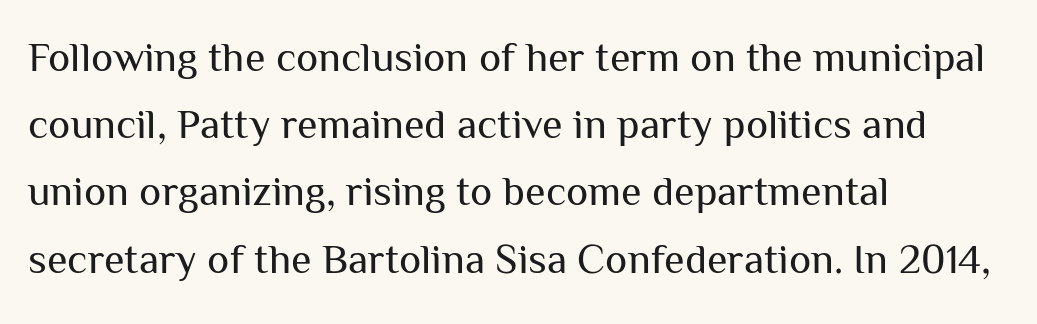
Q: Is the text bold? A: No.
Q: Is the text italic (slanted)? A: No, it is upright.
Q: Is the typeface a serif or a sans-serif typeface? A: Sans-serif.
Q: Is the text underlined? A: No.
Q: How is the paragraph aligned? A: Left-aligned.
Q: Is the spacing between letters normal or unusually wide? A: Normal.
Q: Is the spacing between lines tight, normal or loose? A: Normal.
Q: Width (condensed, normal, or wide)? A: Normal.
Q: Stroke contrast? A: Medium.
Q: x-height? A: Medium.
Q: Monospaced? A: No.
